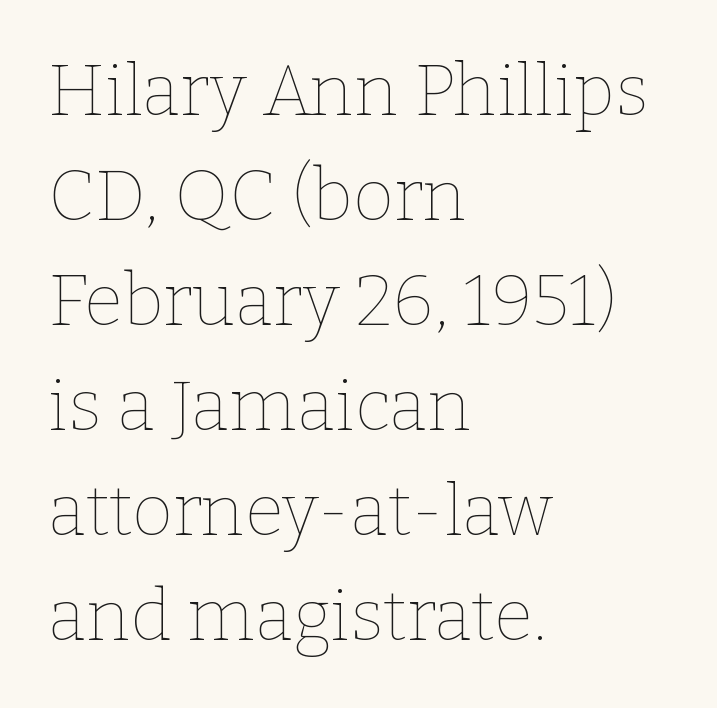
{"italic": "no", "bold": "no", "weight": "thin", "width": "normal", "stroke_contrast": "low", "x_height": "medium", "monospaced": "no", "underline": "no", "align": "left", "line_spacing": "normal", "line_spacing_ratio": 1.48, "letter_spacing": "normal", "letter_spacing_em": 0.0, "glyph_px": 71}
